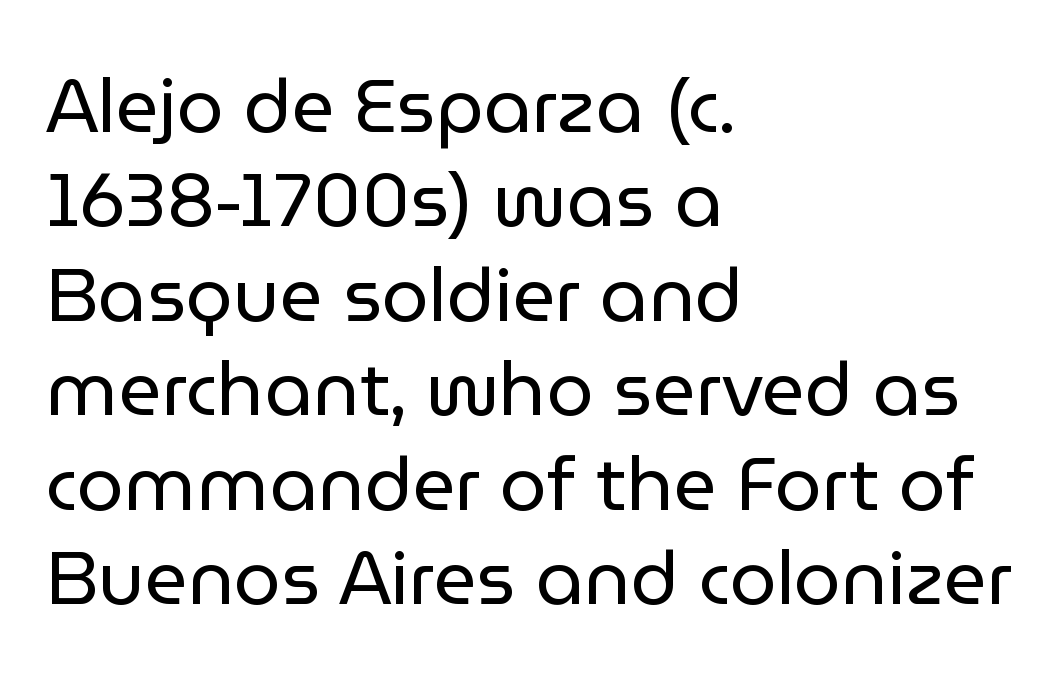
The image shows 75 px regular-weight sans-serif type, upright; set left-aligned, normal line spacing (1.26x), normal letter spacing, not underlined; low stroke contrast and a medium x-height.
